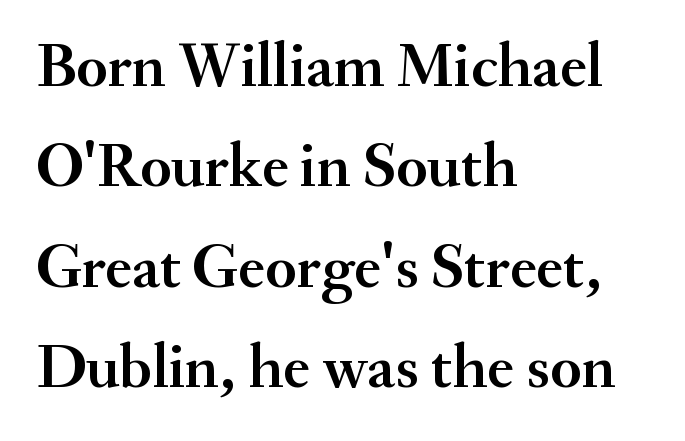
These lines sit exactly where default settings would place them. The letters advance in unequal steps, a hallmark of proportional type. The passage shown is not underscored anywhere. Inter-character spacing is left at the font's built-in metrics. Letterform terminals end in serifs throughout the passage.
